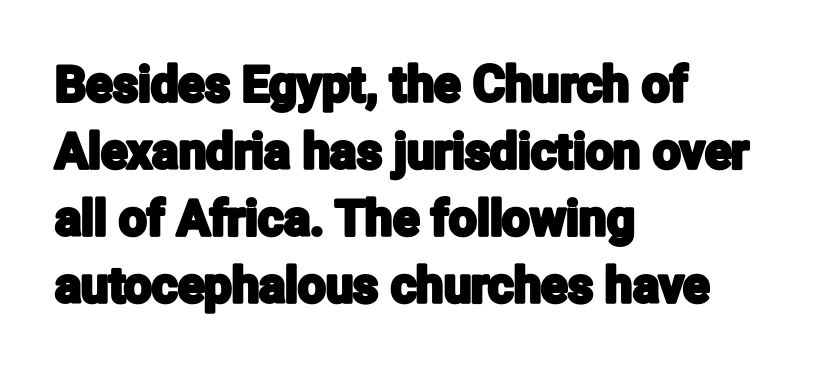
Q: Is the text italic (slanted)? A: No, it is upright.
Q: Is the typeface a serif or a sans-serif typeface? A: Sans-serif.
Q: Is the text underlined? A: No.
Q: How is the paragraph aligned? A: Left-aligned.
Q: Is the spacing between letters normal or unusually wide? A: Normal.
Q: Is the spacing between lines tight, normal or loose? A: Normal.
Q: Width (condensed, normal, or wide)? A: Condensed.
Q: Stroke contrast? A: Low.
Q: x-height? A: Medium.
Q: Monospaced? A: No.
